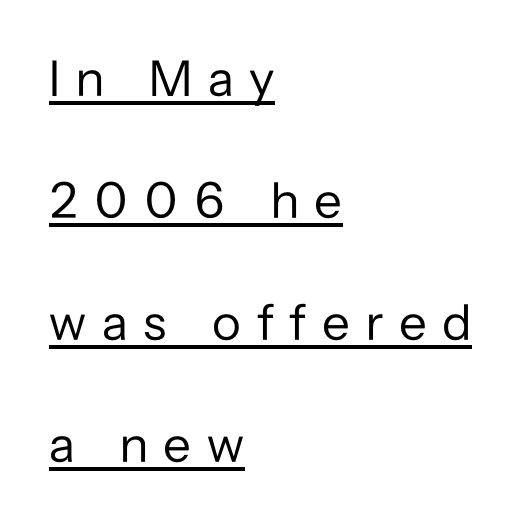
{"serif": "no", "italic": "no", "bold": "no", "weight": "regular", "width": "normal", "stroke_contrast": "low", "x_height": "medium", "monospaced": "no", "underline": "yes", "align": "left", "line_spacing": "loose", "line_spacing_ratio": 2.39, "letter_spacing": "wide", "letter_spacing_em": 0.31, "glyph_px": 51}
